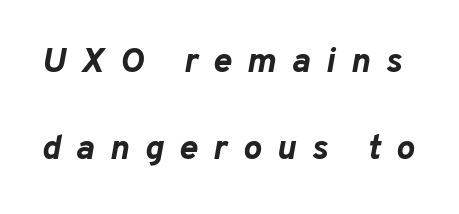
The image shows 35 px bold type, italic (leaning right); set loose line spacing (2.48x), unusually wide letter spacing (+0.44 em), not underlined; low stroke contrast and a medium x-height.
